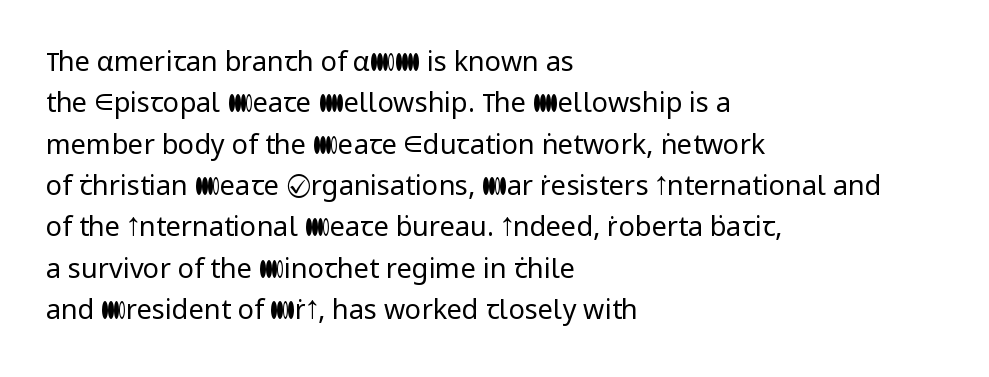
In terms of leading, this rendering sits right in the middle. The lettering stays uniformly vertical, giving the passage a roman look. Decoration check: the copy has no underline. The passage shown is not bold in any degree. How are the letters spaced? Ordinarily, with no added tracking.
